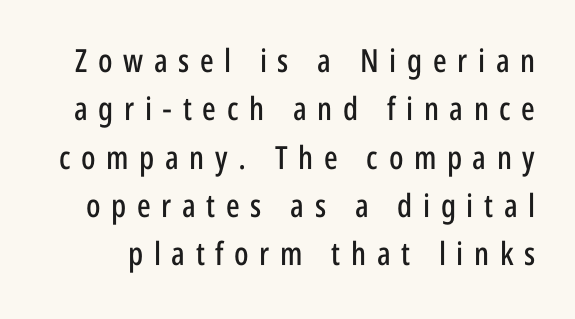
Q: Is the text italic (slanted)? A: No, it is upright.
Q: Is the typeface a serif or a sans-serif typeface? A: Sans-serif.
Q: Is the text underlined? A: No.
Q: Is the spacing between letters normal or unusually wide? A: Unusually wide.
Q: Is the spacing between lines tight, normal or loose? A: Normal.
Q: Width (condensed, normal, or wide)? A: Condensed.
Q: Stroke contrast? A: Low.
Q: x-height? A: Large.
Q: Monospaced? A: No.
